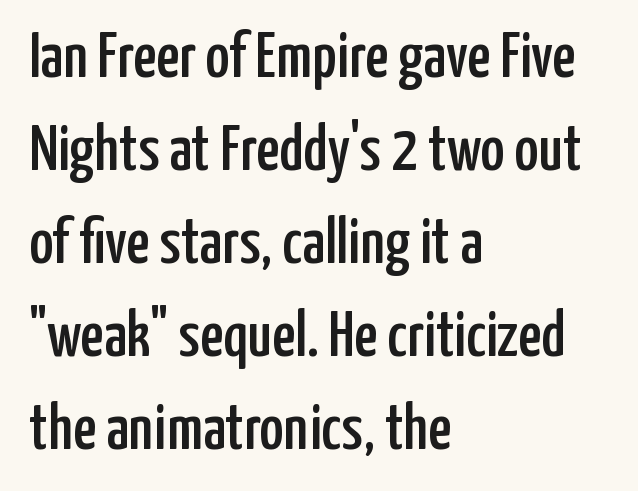
The image shows 65 px condensed sans-serif type, upright; set left-aligned, normal line spacing (1.43x), normal letter spacing, not underlined; low stroke contrast and a medium x-height.
